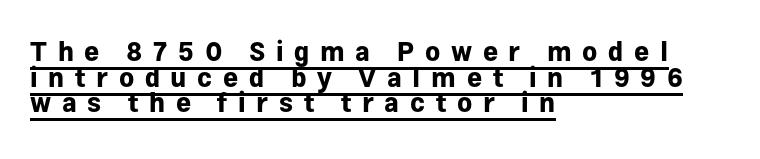
Q: Is the text bold? A: Yes.
Q: Is the text italic (slanted)? A: No, it is upright.
Q: Is the text underlined? A: Yes.
Q: How is the paragraph aligned? A: Left-aligned.
Q: Is the spacing between letters normal or unusually wide? A: Unusually wide.
Q: Is the spacing between lines tight, normal or loose? A: Tight.
